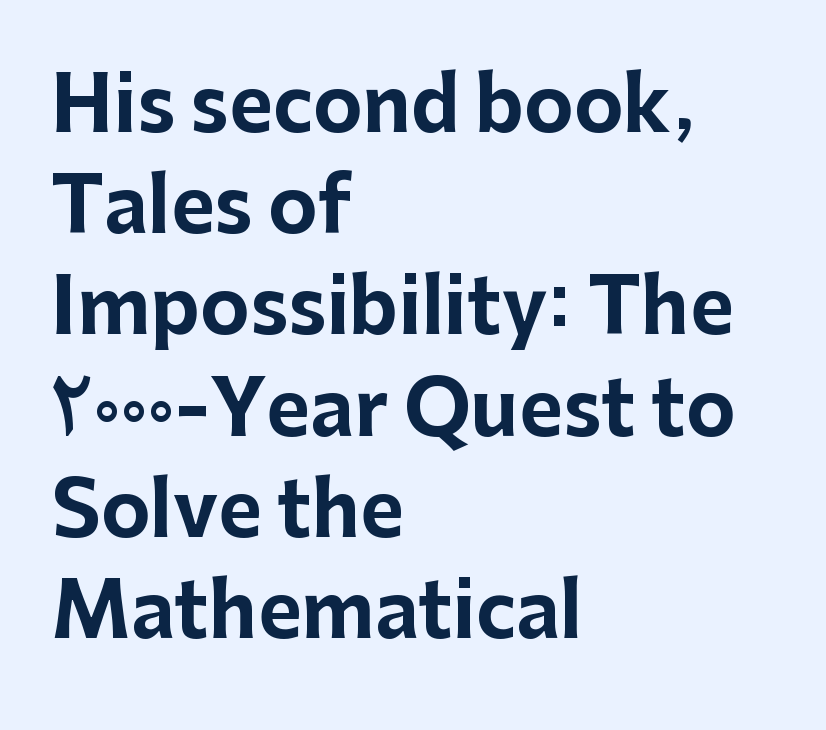
The image shows 75 px bold sans-serif type, upright; set left-aligned, normal line spacing (1.35x), normal letter spacing, not underlined; low stroke contrast and a medium x-height.
